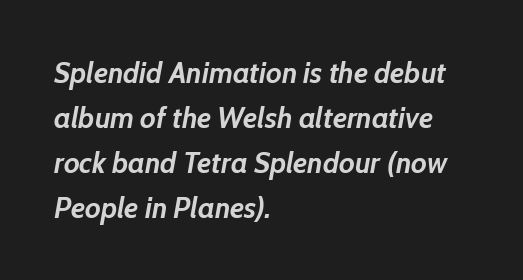
This sample uses plain, unmodified letter spacing. You can tell it's italic because the verticals aren't actually vertical. Each row of text sits above clean, open space. Does the copy run flush right? No — it runs flush left. The passage shown stacks its lines at a standard gap. Do the characters align in a grid? No, the font is proportional.
